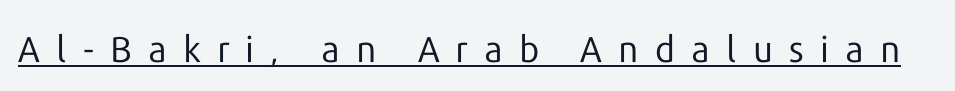
The image shows 36 px regular-weight sans-serif type, upright; set unusually wide letter spacing (+0.45 em), underlined; low stroke contrast and a medium x-height.
